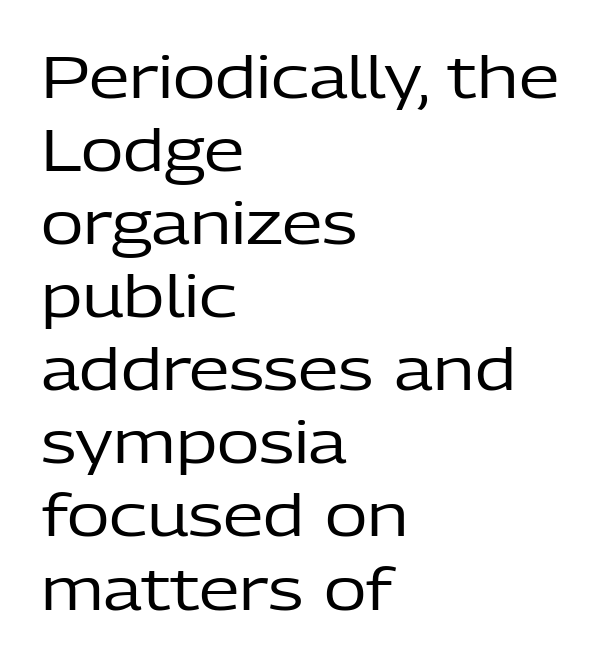
The image shows 58 px regular-weight sans-serif type, upright; set left-aligned, normal line spacing (1.26x), normal letter spacing, not underlined; low stroke contrast and a medium x-height.
